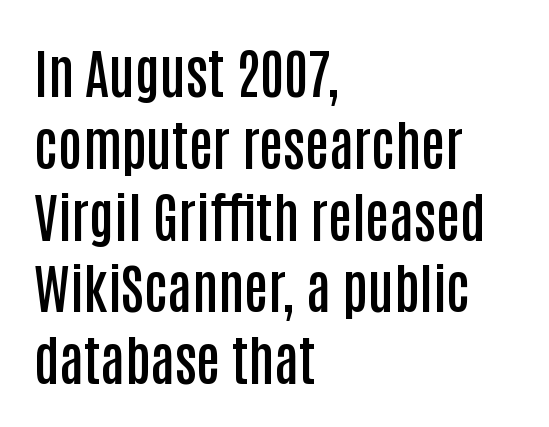
This sample has the flowing, uneven cadence of proportional lettering. You could call the tracking neutral — neither tight nor loose. The specimen reads as upright at a glance. Rule under the text: the space is simply empty.
